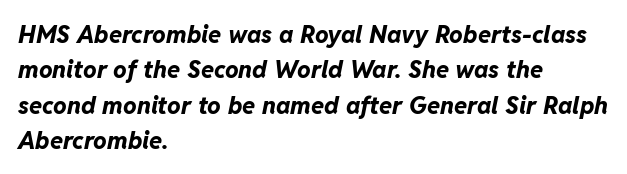
Q: Is the text bold? A: Yes.
Q: Is the text italic (slanted)? A: Yes, it leans right by about 11 degrees.
Q: Is the text underlined? A: No.
Q: How is the paragraph aligned? A: Left-aligned.
Q: Is the spacing between letters normal or unusually wide? A: Normal.
Q: Is the spacing between lines tight, normal or loose? A: Normal.
